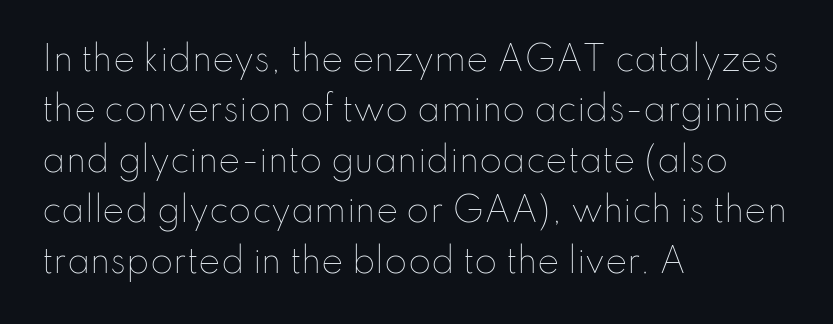
Q: Is the text bold? A: No.
Q: Is the text italic (slanted)? A: No, it is upright.
Q: Is the text underlined? A: No.
Q: How is the paragraph aligned? A: Left-aligned.
Q: Is the spacing between letters normal or unusually wide? A: Normal.
Q: Is the spacing between lines tight, normal or loose? A: Normal.
Q: Width (condensed, normal, or wide)? A: Normal.
Q: Stroke contrast? A: Low.
Q: x-height? A: Small.
Q: Monospaced? A: No.
